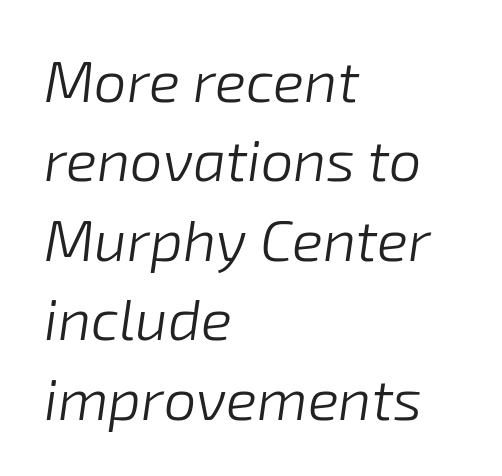
Q: Is the text bold? A: No.
Q: Is the text italic (slanted)? A: Yes, it leans right by about 8 degrees.
Q: Is the text underlined? A: No.
Q: How is the paragraph aligned? A: Left-aligned.
Q: Is the spacing between letters normal or unusually wide? A: Normal.
Q: Is the spacing between lines tight, normal or loose? A: Normal.
Q: Width (condensed, normal, or wide)? A: Normal.
Q: Stroke contrast? A: Low.
Q: x-height? A: Medium.
Q: Monospaced? A: No.
